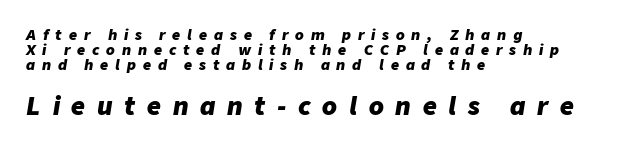
Descenders are the only things crossing below the line. How are the letters spaced? Widely, with obvious added tracking. A classic flush-left, rag-right setting is used for this passage. The lines are packed closely together with very little leading. Caption: bold face, heavy strokes. The whole block is typeset with a tilt.
